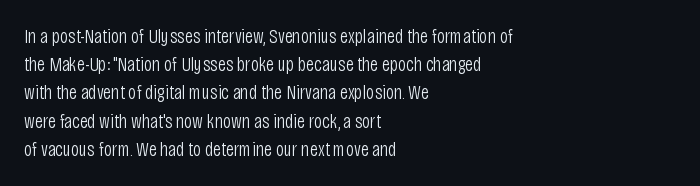
{"italic": "no", "bold": "no", "underline": "no", "align": "left", "line_spacing": "normal", "line_spacing_ratio": 1.41, "letter_spacing": "normal", "letter_spacing_em": 0.0, "glyph_px": 20}
